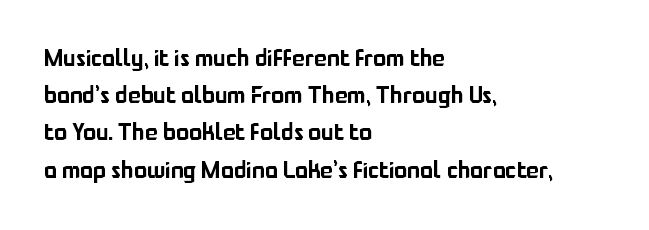
{"italic": "no", "underline": "no", "align": "left", "line_spacing": "normal", "line_spacing_ratio": 1.55, "letter_spacing": "normal", "letter_spacing_em": 0.0, "glyph_px": 24}
